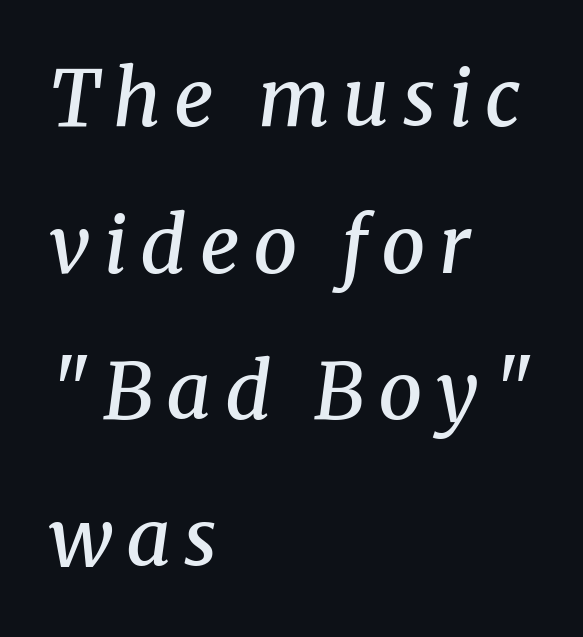
The image shows 78 px semibold serif type, italic (leaning right); set left-aligned, line spacing 1.88x, not underlined; medium stroke contrast and a medium x-height.
